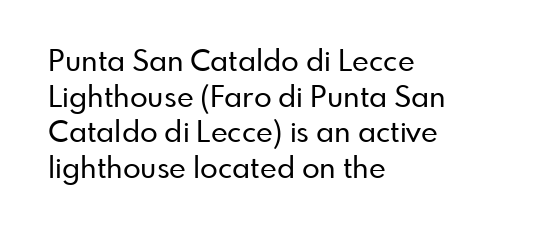
{"serif": "no", "italic": "no", "width": "normal", "stroke_contrast": "low", "x_height": "small", "monospaced": "no", "underline": "no", "align": "left", "line_spacing_ratio": 1.23, "letter_spacing": "normal", "letter_spacing_em": 0.0, "glyph_px": 29}
